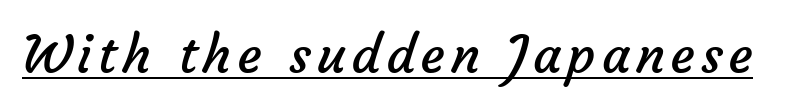
Q: Is the text bold? A: No.
Q: Is the typeface a serif or a sans-serif typeface? A: Sans-serif.
Q: Is the text underlined? A: Yes.
Q: Width (condensed, normal, or wide)? A: Normal.
Q: Stroke contrast? A: Low.
Q: x-height? A: Medium.
Q: Monospaced? A: No.
